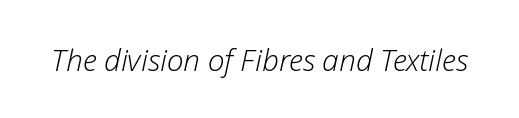
Varying glyph widths throughout — classic text-font behaviour. Summary of weight: not heavy and not bold. Designer's note — italics engaged. Bare-footed words on every line.
